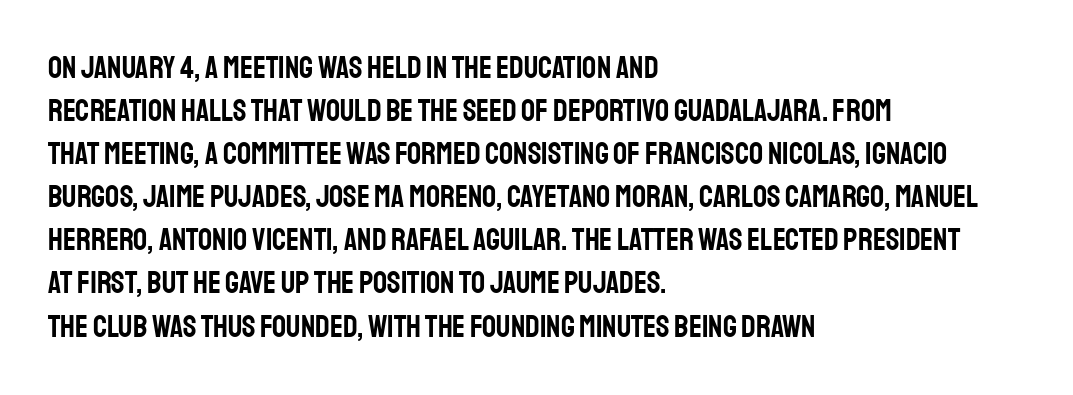
Q: Is the text italic (slanted)? A: No, it is upright.
Q: Is the typeface a serif or a sans-serif typeface? A: Sans-serif.
Q: Is the text underlined? A: No.
Q: How is the paragraph aligned? A: Left-aligned.
Q: Is the spacing between letters normal or unusually wide? A: Normal.
Q: Is the spacing between lines tight, normal or loose? A: Normal.
Q: Width (condensed, normal, or wide)? A: Condensed.
Q: Stroke contrast? A: Low.
Q: x-height? A: Large.
Q: Monospaced? A: No.
